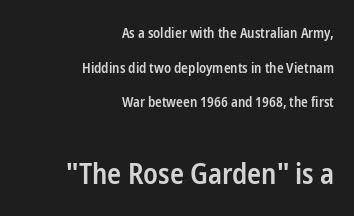
The face used here appears at its bigger size in the lower chunk. Weight: semibold (demi). Stroke terminals: plain, sans-serif. Nobody touched the tracking dial on this one. Quick note: underline off. Reading down the column, the eye jumps a long way to each next line.
